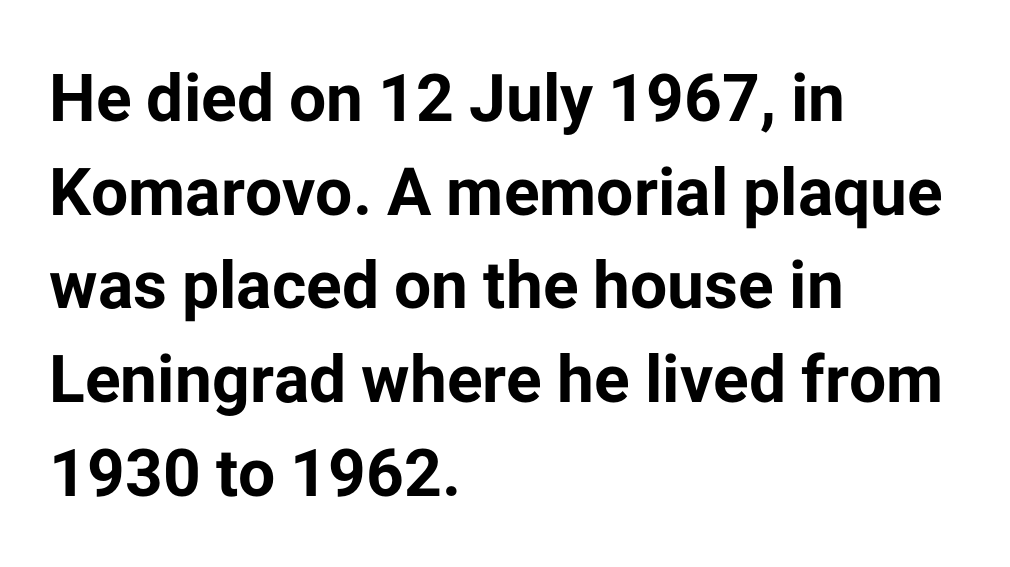
Q: Is the text bold? A: Yes.
Q: Is the text italic (slanted)? A: No, it is upright.
Q: Is the typeface a serif or a sans-serif typeface? A: Sans-serif.
Q: Is the text underlined? A: No.
Q: How is the paragraph aligned? A: Left-aligned.
Q: Is the spacing between letters normal or unusually wide? A: Normal.
Q: Is the spacing between lines tight, normal or loose? A: Normal.
Q: Width (condensed, normal, or wide)? A: Normal.
Q: Stroke contrast? A: Low.
Q: x-height? A: Medium.
Q: Monospaced? A: No.
